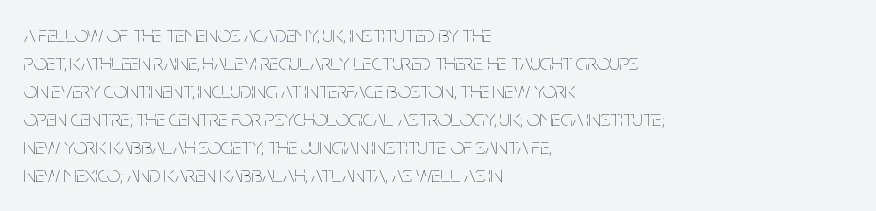
Every stem runs plumb, perpendicular to the baseline. Layout note: lines flush left. Decoration check: the copy has no underline. Short note: letters normally spaced.
